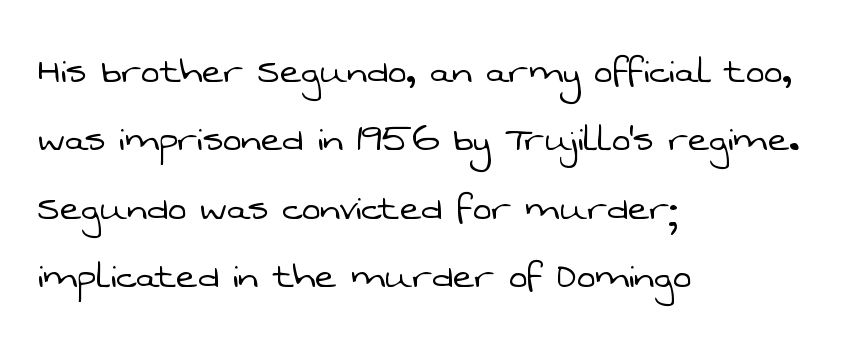
Q: Is the text bold? A: No.
Q: Is the typeface a serif or a sans-serif typeface? A: Sans-serif.
Q: Is the text underlined? A: No.
Q: How is the paragraph aligned? A: Left-aligned.
Q: Is the spacing between letters normal or unusually wide? A: Normal.
Q: Is the spacing between lines tight, normal or loose? A: Normal.
Q: Width (condensed, normal, or wide)? A: Normal.
Q: Stroke contrast? A: Low.
Q: x-height? A: Medium.
Q: Monospaced? A: No.
